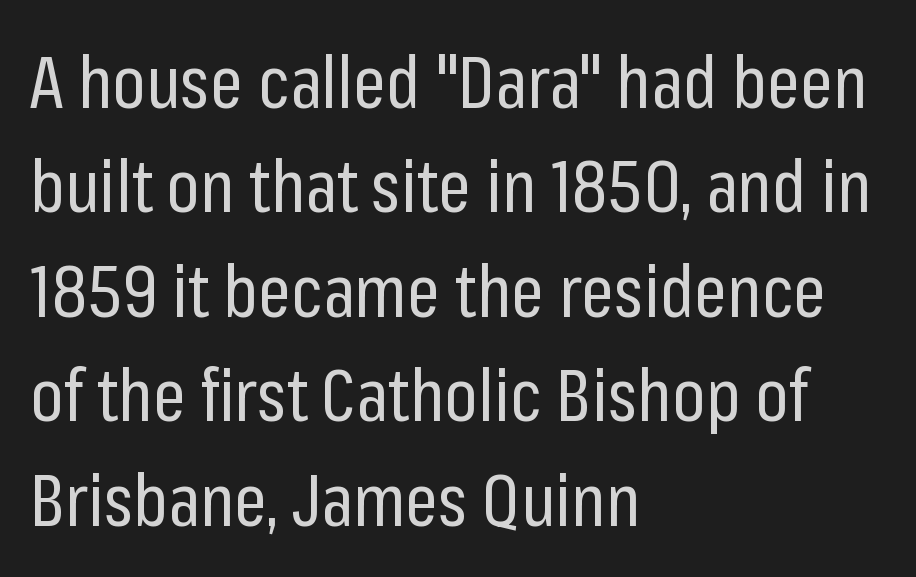
The image shows 72 px regular-weight, condensed sans-serif type, upright; set left-aligned, normal line spacing (1.45x), normal letter spacing, not underlined; low stroke contrast and a medium x-height.
